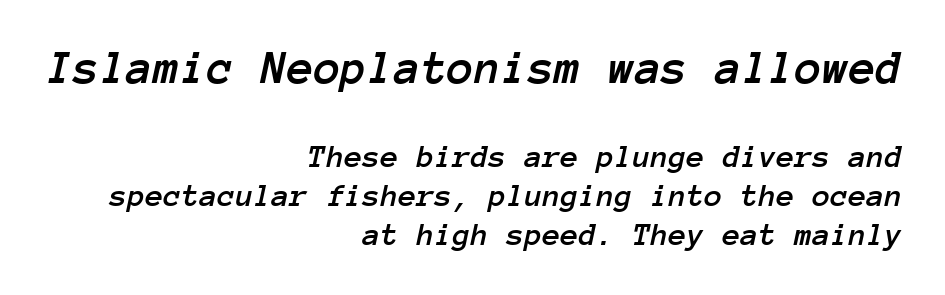
The image shows 49 px text type, italic (leaning right), monospaced; set right-aligned, line spacing 1.19x, normal letter spacing, not underlined; the first (top) block is 1.48x larger; low stroke contrast and a medium x-height.
